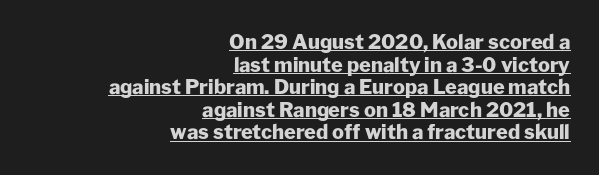
Q: Is the text bold? A: Yes.
Q: Is the text italic (slanted)? A: No, it is upright.
Q: Is the text underlined? A: Yes.
Q: How is the paragraph aligned? A: Right-aligned.
Q: Is the spacing between letters normal or unusually wide? A: Normal.
Q: Is the spacing between lines tight, normal or loose? A: Tight.
